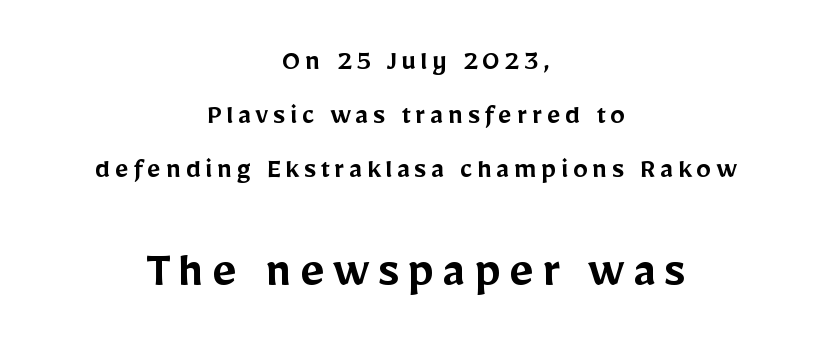
Stems and bowls a touch heavier than normal — semibold. Larger block? The one below; the one above is distinctly smaller. The text was rendered using a sans face with plain stroke endings. Visually the block forms a symmetrical silhouette, jagged on both flanks. Posture: upright roman.
